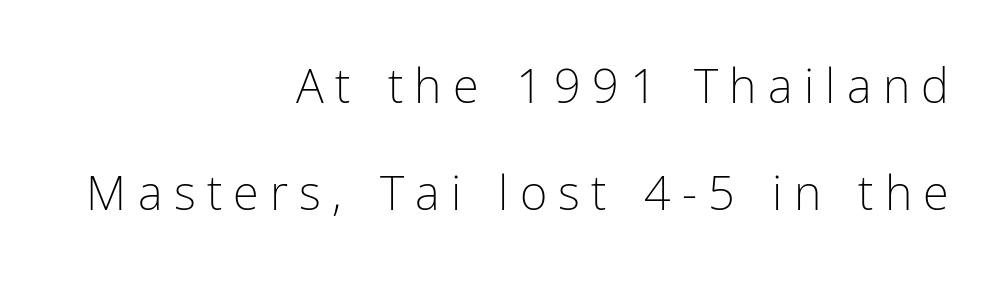
The image shows 47 px light, condensed sans-serif type, upright; set right-aligned, loose line spacing (2.27x), unusually wide letter spacing (+0.24 em), not underlined; low stroke contrast and a medium x-height.
